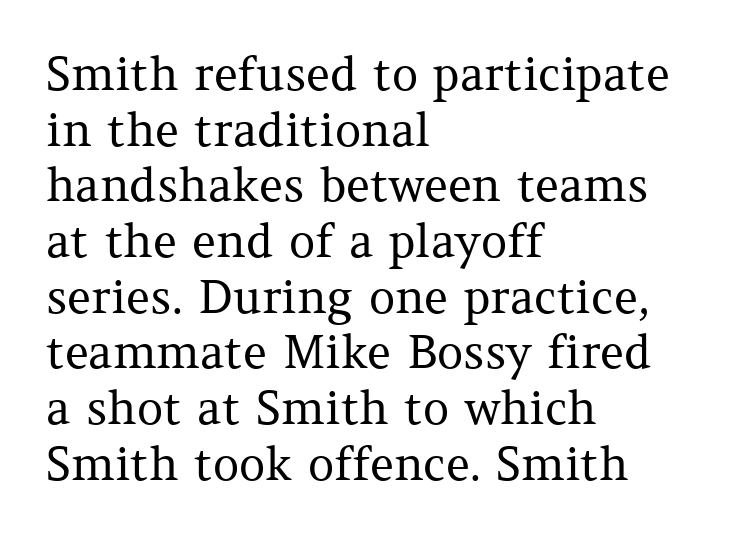
The letters look calm and open, with moderate or lighter stems. Is there any slant? The stems are plumb. In terms of letterspacing, this is plain default setting. The lines are quadded left. This sample has the flowing, uneven cadence of proportional lettering. Has an underline been added? It has not.
